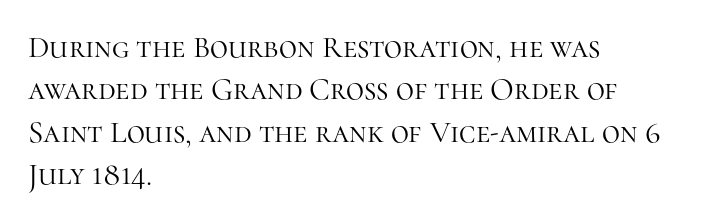
The rendering keeps characters at their native spacing. This rendering uses left alignment, leaving the right contour irregular. Character widths vary here, with narrow letters taking less room than wide ones. Look at the bottom of the vertical strokes: they flare into serifs here.
